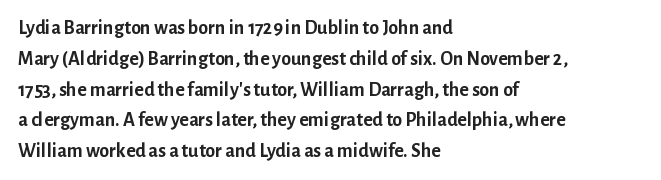
Q: Is the text bold? A: Yes.
Q: Is the text italic (slanted)? A: No, it is upright.
Q: Is the text underlined? A: No.
Q: How is the paragraph aligned? A: Left-aligned.
Q: Is the spacing between letters normal or unusually wide? A: Normal.
Q: Is the spacing between lines tight, normal or loose? A: Normal.
